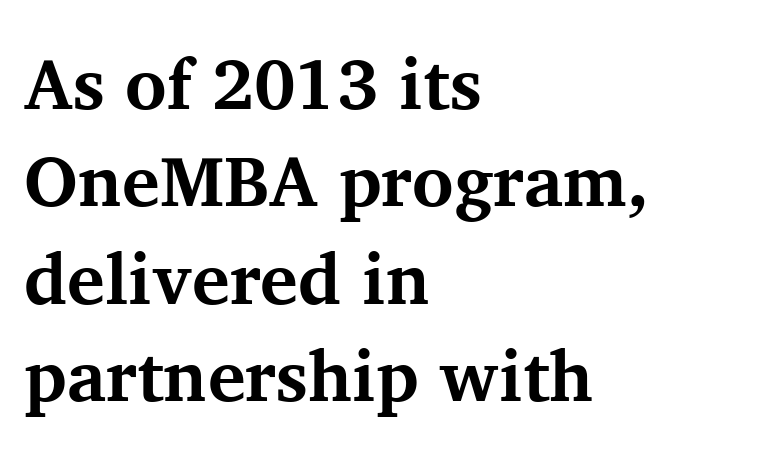
Posture: straight, roman, zero tilt. The designer went with a serif here, giving each stem small feet. Underlining? Definitely not there. Notice how thick the strokes are: this is what a full bold looks like. The face used here is proportionally spaced, like ordinary book or web type.
